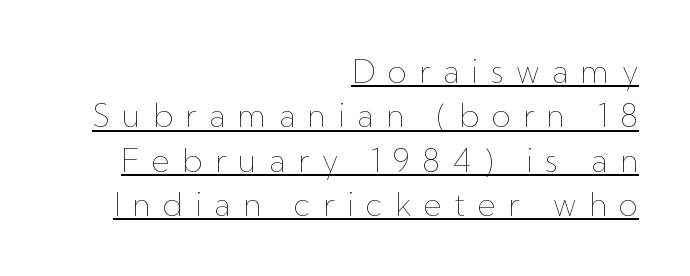
The letterforms stand isolated, each surrounded by extra space. Which margin do the lines hug? The right one — the left edge is uneven. Somebody hit Ctrl+U on this one — the words are underlined. Do the characters align in a grid? No, the font is proportional.
